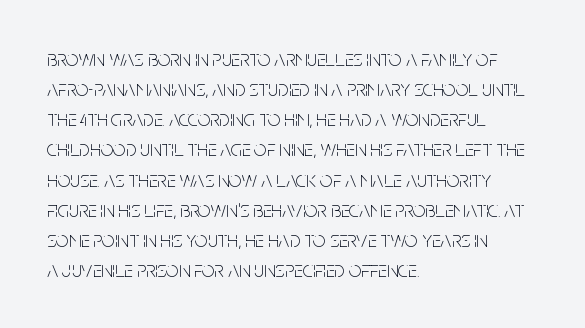
Q: Is the text bold? A: No.
Q: Is the text italic (slanted)? A: No, it is upright.
Q: Is the text underlined? A: No.
Q: How is the paragraph aligned? A: Left-aligned.
Q: Is the spacing between letters normal or unusually wide? A: Normal.
Q: Is the spacing between lines tight, normal or loose? A: Normal.
